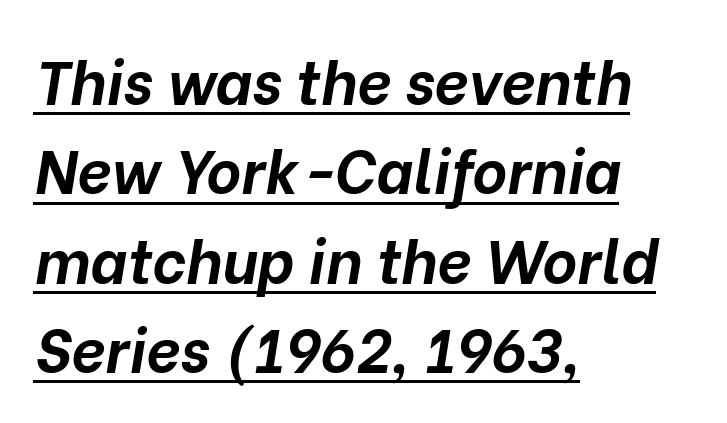
Q: Is the text bold? A: Yes.
Q: Is the text italic (slanted)? A: Yes, it leans right by about 10 degrees.
Q: Is the text underlined? A: Yes.
Q: How is the paragraph aligned? A: Left-aligned.
Q: Is the spacing between letters normal or unusually wide? A: Normal.
Q: Is the spacing between lines tight, normal or loose? A: Normal.
Q: Width (condensed, normal, or wide)? A: Normal.
Q: Stroke contrast? A: Low.
Q: x-height? A: Medium.
Q: Monospaced? A: No.
